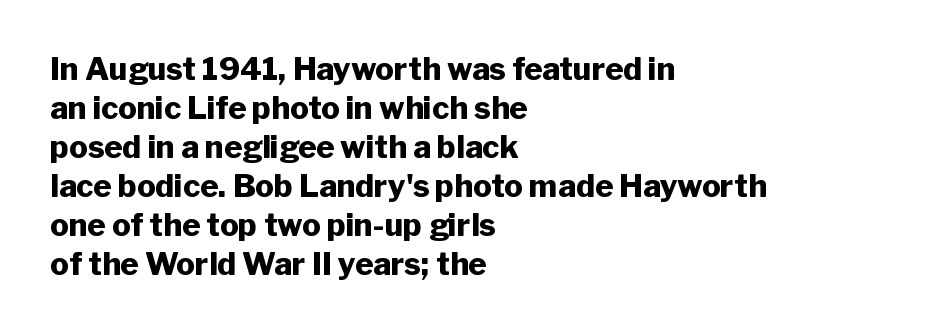
Letters rest on an invisible, unmarked baseline. If you drew a line through each stem, it would be perfectly vertical. The lines sit at an ordinary, default distance from one another. The font family rendered here belongs to the sans-serif group. Characters follow at the spacing the type designer built in. Which margin do the lines hug? The left one — the right edge is uneven.
